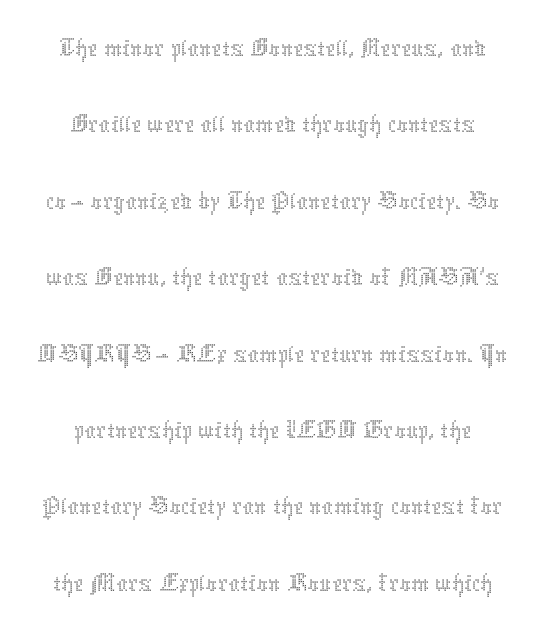
{"italic": "no", "bold": "no", "weight": "thin", "width": "normal", "stroke_contrast": "medium", "x_height": "medium", "monospaced": "no", "underline": "no", "line_spacing": "normal", "line_spacing_ratio": 1.34, "letter_spacing": "normal", "letter_spacing_em": 0.0, "glyph_px": 57}
